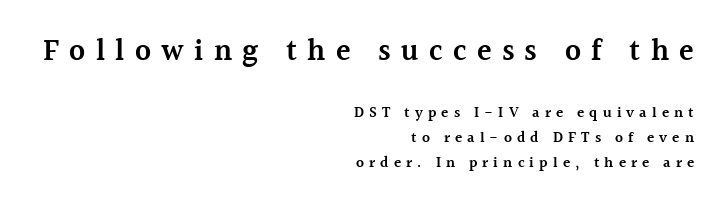
{"serif": "yes", "italic": "no", "bold": "semi", "weight": "semibold", "width": "normal", "x_height": "medium", "monospaced": "no", "underline": "no", "align": "right", "line_spacing": "normal", "line_spacing_ratio": 1.65, "letter_spacing": "wide", "letter_spacing_em": 0.34, "larger_block": "first", "size_ratio": 2.0, "glyph_px": 30}
